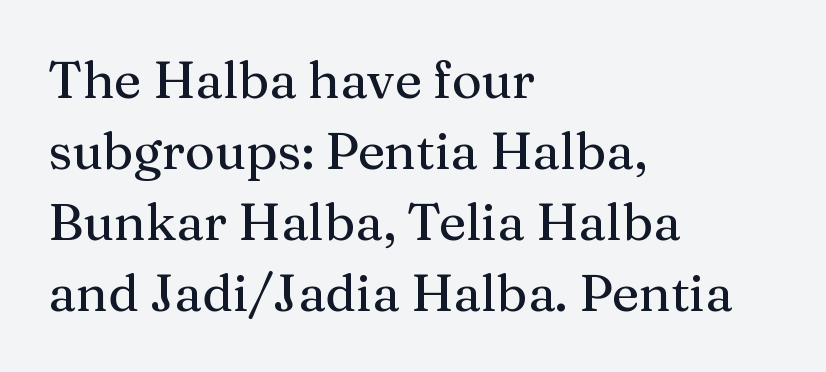
Rows of type keep a routine distance in the vertical direction. The passage shown is typeset with a serif family. This rendering uses left alignment, leaving the right contour irregular. Quick note: underline off. Rendered with straight, roman letterforms. These lines are rendered in a variable-pitch font.
